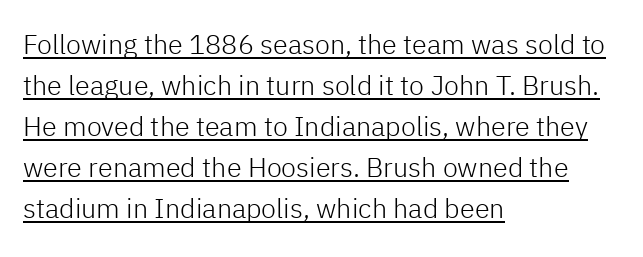
The image shows 27 px text type, upright; set left-aligned, normal line spacing (1.52x), normal letter spacing, underlined.
